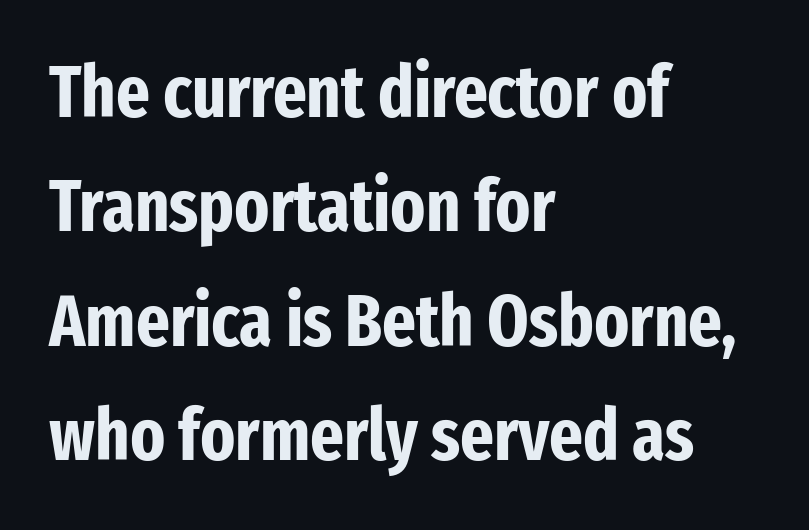
The image shows 72 px bold, condensed sans-serif type, upright; set left-aligned, normal line spacing (1.59x), normal letter spacing, not underlined; low stroke contrast and a medium x-height.
